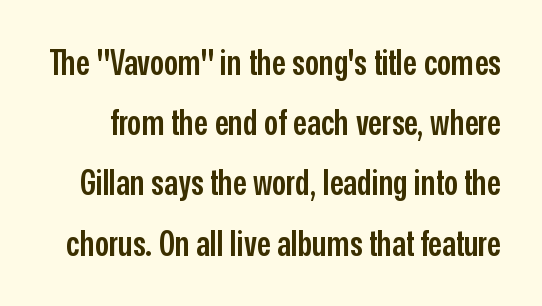
The image shows 35 px semibold, condensed sans-serif type, upright; set line spacing 1.72x, normal letter spacing, not underlined; low stroke contrast and a medium x-height.
